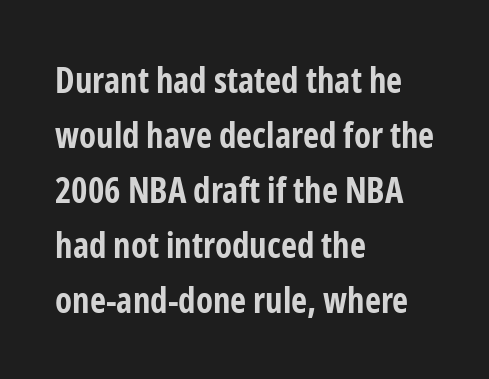
Ascenders rise straight up at ninety degrees. Nothing unusual about the tracking: characters are spaced as the font intends. This block has exactly the height ordinary leading produces. The face used here is proportionally spaced, like ordinary book or web type.
